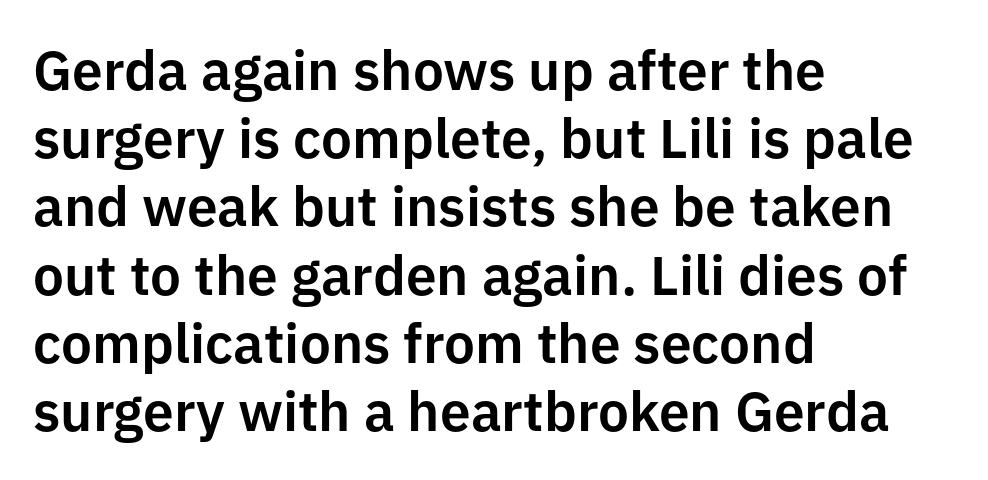
{"serif": "no", "italic": "no", "width": "normal", "stroke_contrast": "low", "x_height": "medium", "monospaced": "no", "underline": "no", "align": "left", "line_spacing_ratio": 1.24, "letter_spacing": "normal", "letter_spacing_em": 0.0, "glyph_px": 55}
